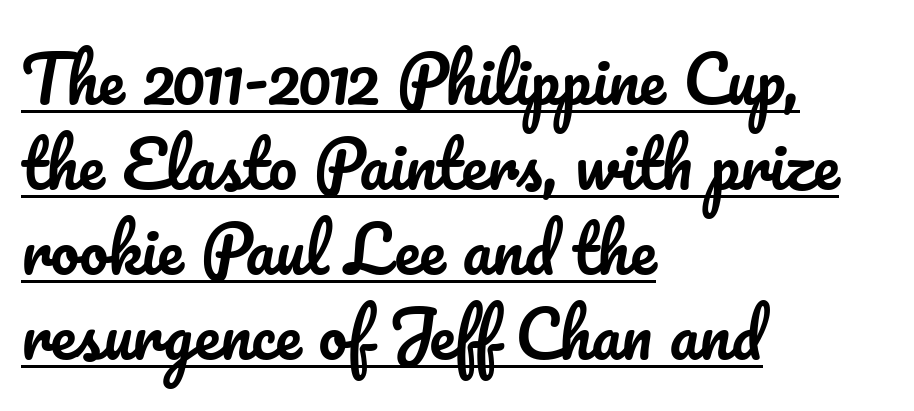
Q: Is the text italic (slanted)? A: Yes.
Q: Is the text underlined? A: Yes.
Q: How is the paragraph aligned? A: Left-aligned.
Q: Is the spacing between letters normal or unusually wide? A: Normal.
Q: Is the spacing between lines tight, normal or loose? A: Normal.
Q: Width (condensed, normal, or wide)? A: Normal.
Q: Stroke contrast? A: Low.
Q: x-height? A: Small.
Q: Monospaced? A: No.
